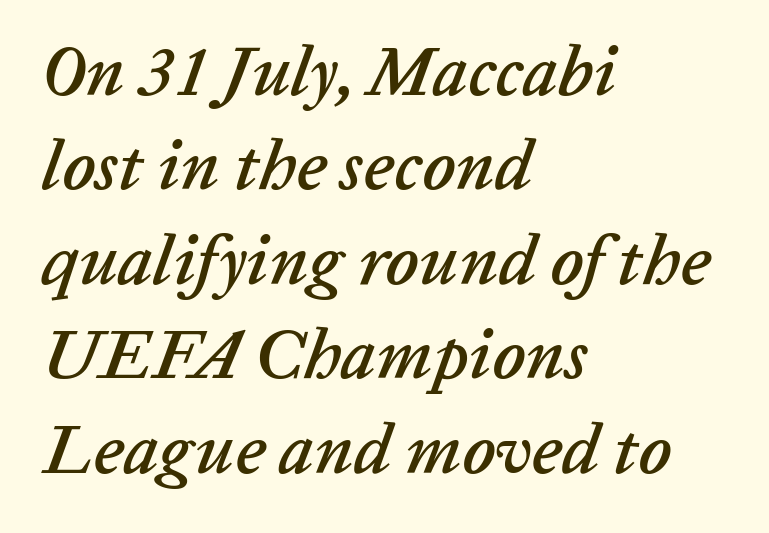
Q: Is the text italic (slanted)? A: Yes, it leans right by about 20 degrees.
Q: Is the text underlined? A: No.
Q: How is the paragraph aligned? A: Left-aligned.
Q: Is the spacing between letters normal or unusually wide? A: Normal.
Q: Is the spacing between lines tight, normal or loose? A: Normal.
Q: Width (condensed, normal, or wide)? A: Normal.
Q: Stroke contrast? A: Low.
Q: x-height? A: Medium.
Q: Monospaced? A: No.
